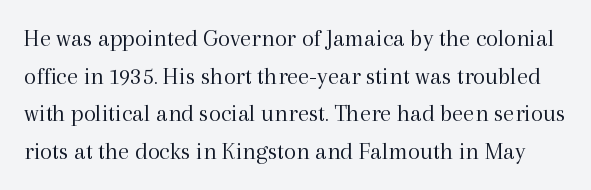
{"italic": "no", "bold": "no", "underline": "no", "line_spacing": "normal", "line_spacing_ratio": 1.51, "letter_spacing": "normal", "letter_spacing_em": 0.0, "glyph_px": 25}
